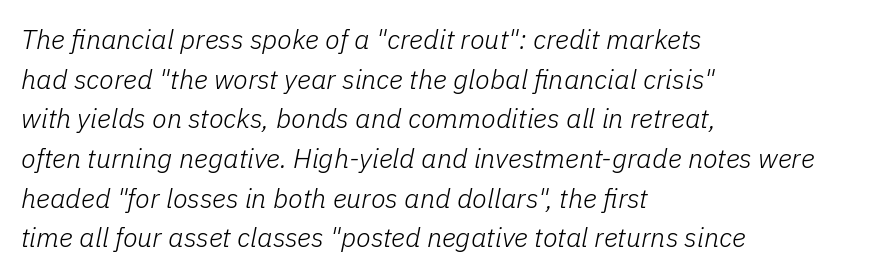
Q: Is the text bold? A: No.
Q: Is the text italic (slanted)? A: Yes, it leans right by about 11 degrees.
Q: Is the text underlined? A: No.
Q: How is the paragraph aligned? A: Left-aligned.
Q: Is the spacing between letters normal or unusually wide? A: Normal.
Q: Is the spacing between lines tight, normal or loose? A: Normal.
